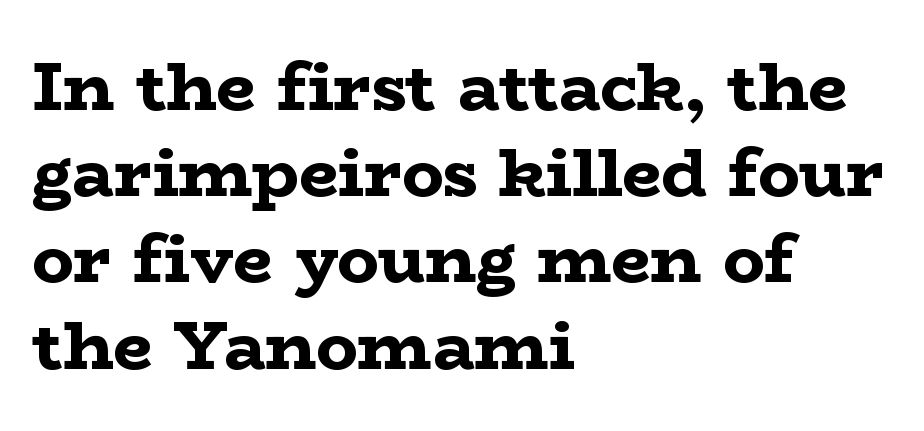
Q: Is the text bold? A: Yes.
Q: Is the text italic (slanted)? A: No, it is upright.
Q: Is the typeface a serif or a sans-serif typeface? A: Serif.
Q: Is the text underlined? A: No.
Q: How is the paragraph aligned? A: Left-aligned.
Q: Is the spacing between letters normal or unusually wide? A: Normal.
Q: Is the spacing between lines tight, normal or loose? A: Normal.
Q: Width (condensed, normal, or wide)? A: Wide.
Q: Stroke contrast? A: Low.
Q: x-height? A: Medium.
Q: Monospaced? A: No.
